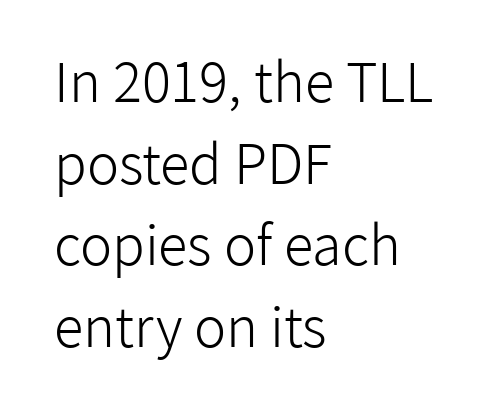
Q: Is the text bold? A: No.
Q: Is the text italic (slanted)? A: No, it is upright.
Q: Is the typeface a serif or a sans-serif typeface? A: Sans-serif.
Q: Is the text underlined? A: No.
Q: How is the paragraph aligned? A: Left-aligned.
Q: Is the spacing between letters normal or unusually wide? A: Normal.
Q: Is the spacing between lines tight, normal or loose? A: Normal.
Q: Width (condensed, normal, or wide)? A: Normal.
Q: Stroke contrast? A: Low.
Q: x-height? A: Medium.
Q: Monospaced? A: No.
